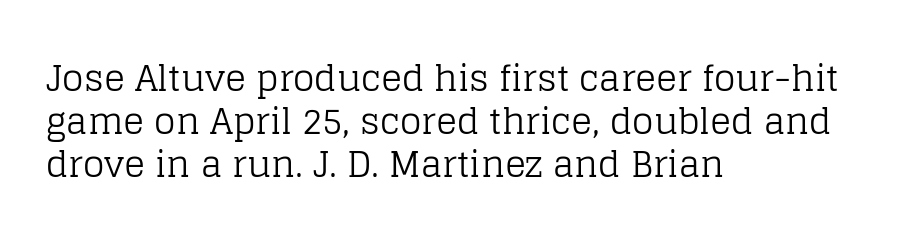
The image shows 35 px regular-weight serif type, upright; set left-aligned, line spacing 1.23x, normal letter spacing, not underlined; low stroke contrast and a large x-height.
